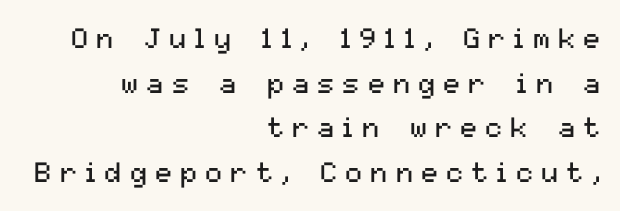
Q: Is the text bold? A: No.
Q: Is the text italic (slanted)? A: No, it is upright.
Q: Is the typeface a serif or a sans-serif typeface? A: Sans-serif.
Q: Is the text underlined? A: No.
Q: How is the paragraph aligned? A: Right-aligned.
Q: Is the spacing between letters normal or unusually wide? A: Unusually wide.
Q: Is the spacing between lines tight, normal or loose? A: Normal.
Q: Width (condensed, normal, or wide)? A: Normal.
Q: Stroke contrast? A: Medium.
Q: x-height? A: Medium.
Q: Monospaced? A: No.
